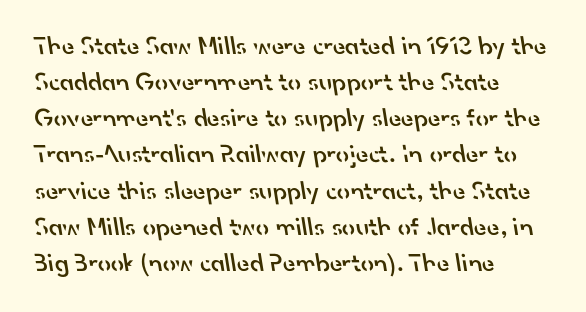
The image shows 26 px text type; set left-aligned, normal line spacing (1.39x), normal letter spacing, not underlined.
